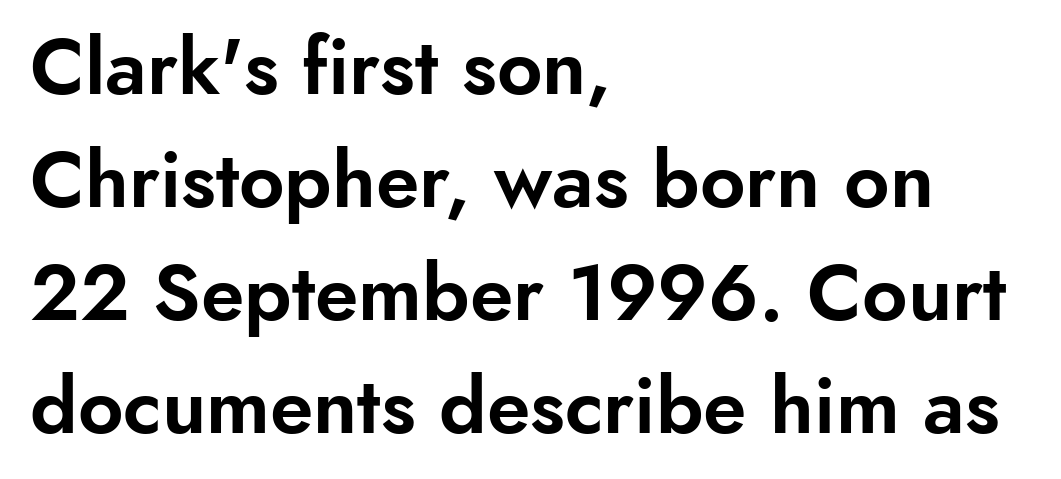
{"serif": "no", "italic": "no", "width": "normal", "stroke_contrast": "low", "x_height": "small", "monospaced": "no", "underline": "no", "align": "left", "line_spacing": "normal", "line_spacing_ratio": 1.43, "letter_spacing": "normal", "letter_spacing_em": 0.0, "glyph_px": 79}
